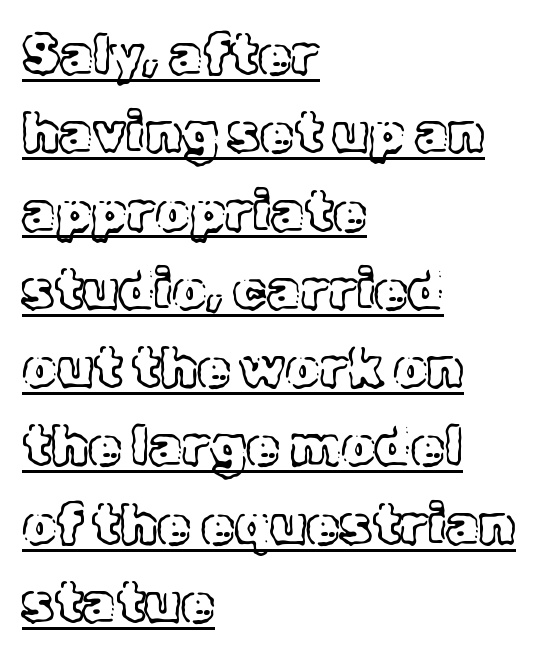
{"italic": "no", "width": "normal", "x_height": "medium", "monospaced": "no", "underline": "yes", "align": "left", "line_spacing": "normal", "line_spacing_ratio": 1.45, "letter_spacing": "normal", "letter_spacing_em": 0.0, "glyph_px": 54}
